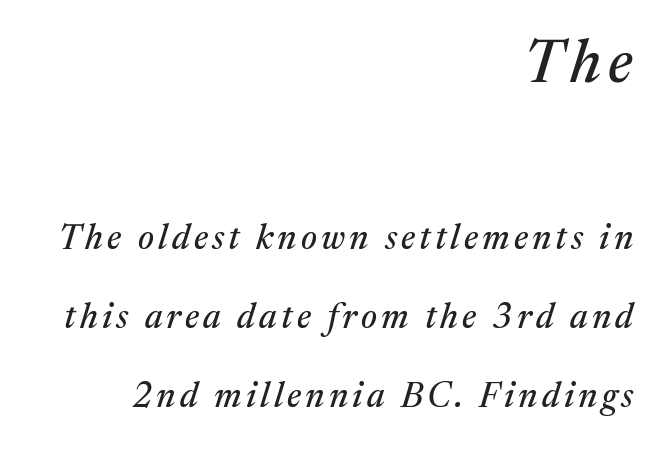
Q: Is the text italic (slanted)? A: Yes, it leans right by about 17 degrees.
Q: Is the typeface a serif or a sans-serif typeface? A: Serif.
Q: Is the text underlined? A: No.
Q: How is the paragraph aligned? A: Right-aligned.
Q: Is the spacing between lines tight, normal or loose? A: Loose.
Q: Which block of text is set in a larger size, the first (top) or the second (bottom)? A: The first (top) one.
Q: Width (condensed, normal, or wide)? A: Normal.
Q: Stroke contrast? A: Medium.
Q: x-height? A: Medium.
Q: Monospaced? A: No.
